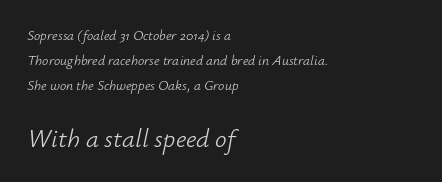
{"italic": "yes", "lean": "right", "slant_degrees": 12, "bold": "no", "underline": "no", "align": "left", "line_spacing_ratio": 1.79, "letter_spacing": "normal", "letter_spacing_em": 0.0, "larger_block": "second", "size_ratio": 1.86, "glyph_px": 26}
